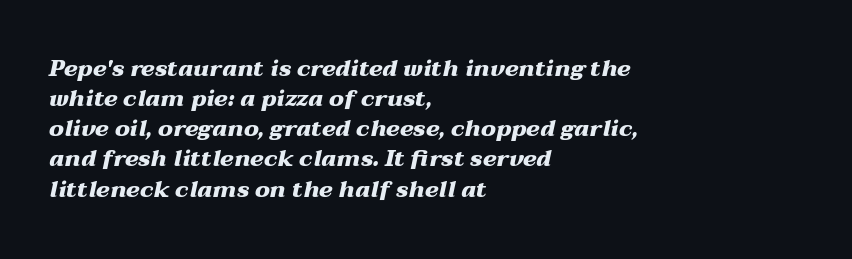
The image shows 23 px bold type, italic (leaning right); set left-aligned, normal line spacing (1.31x), normal letter spacing, not underlined.
